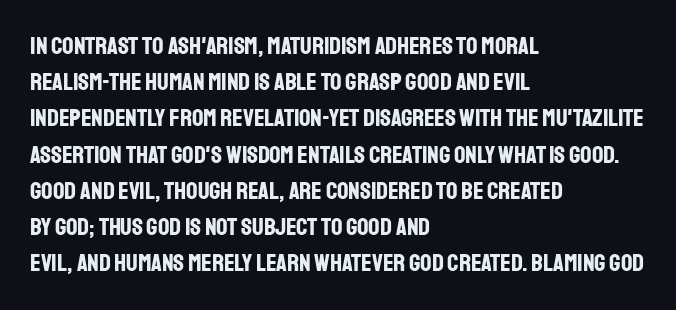
Typesetter's note: full bold, strokes at maximum text heaviness. Rendered with straight, roman letterforms. The line-height multiplier appears to be the usual default. Words appear dense and cohesive because spacing is normal. A student would call this left alignment; a typographer would say flush left, rag right. The baseline area is clear.
